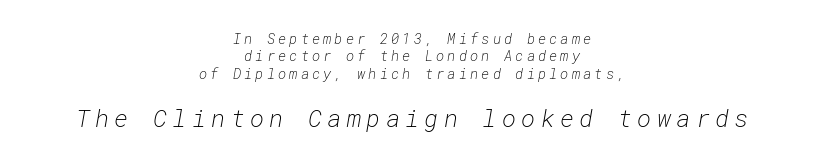
{"italic": "yes", "lean": "right", "slant_degrees": 10, "bold": "no", "underline": "no", "align": "center", "line_spacing": "normal", "line_spacing_ratio": 1.25, "letter_spacing": "wide", "letter_spacing_em": 0.22, "larger_block": "second", "size_ratio": 1.71, "glyph_px": 24}
